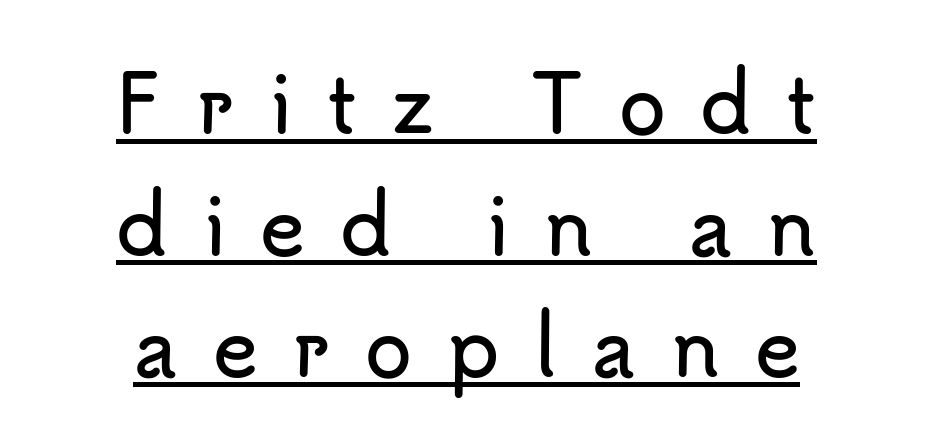
A typesetter would call this leading conventional body-copy spacing. The letters advance in unequal steps, a hallmark of proportional type. The lines in this sample share a center point and differ in where they start and stop. This is underlined copy, the kind a proofreader might mark for attention. The letters carry no serifs — their stems end cleanly without finishing strokes.
